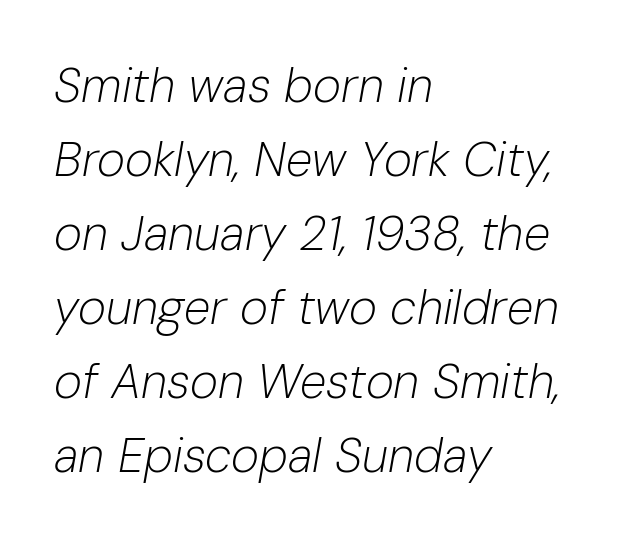
The image shows 48 px light type, italic (leaning right); set left-aligned, normal line spacing (1.54x), normal letter spacing, not underlined; low stroke contrast and a medium x-height.
